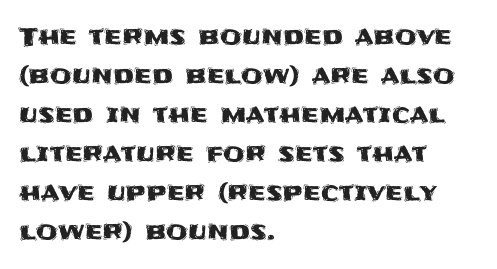
Q: Is the text italic (slanted)? A: No, it is upright.
Q: Is the text underlined? A: No.
Q: How is the paragraph aligned? A: Left-aligned.
Q: Is the spacing between letters normal or unusually wide? A: Normal.
Q: Is the spacing between lines tight, normal or loose? A: Normal.
